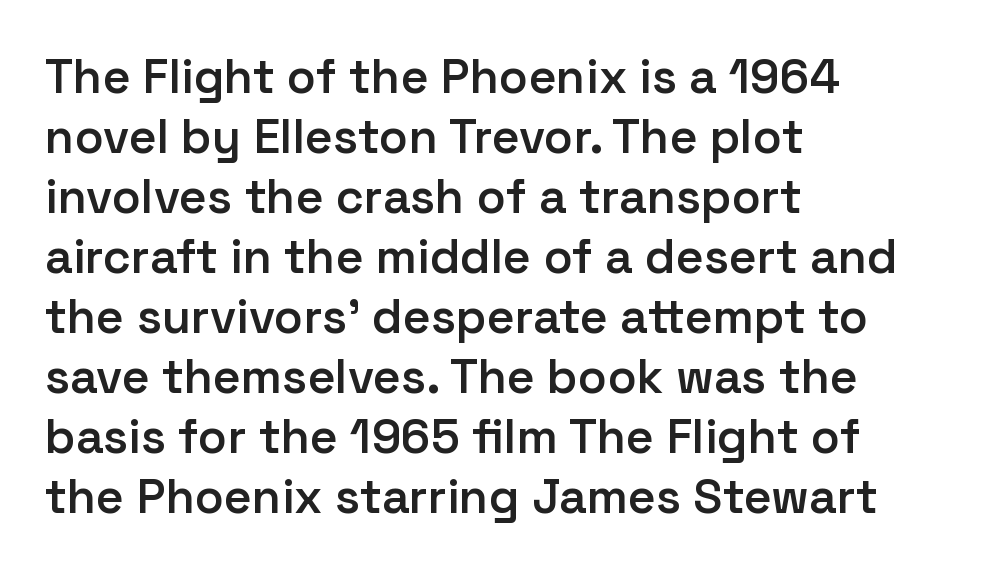
The image shows 48 px semibold sans-serif type, upright; set left-aligned, normal line spacing (1.25x), normal letter spacing, not underlined; low stroke contrast and a medium x-height.
